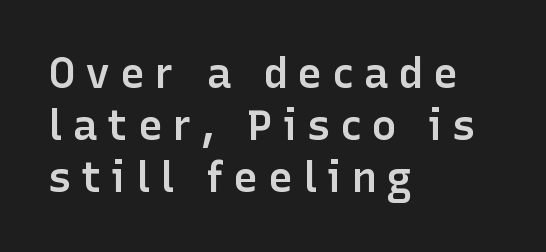
The letters are semibold — heavier than regular but short of a full bold. Is the block centered? No — it sits flush against the left margin. Here the designer chose a conventional face with non-uniform glyph widths. Italic? Not at all — the glyphs are vertical. Nope, no serifs anywhere on these letters. Does extra space separate the letters? Yes, quite a lot of it.
